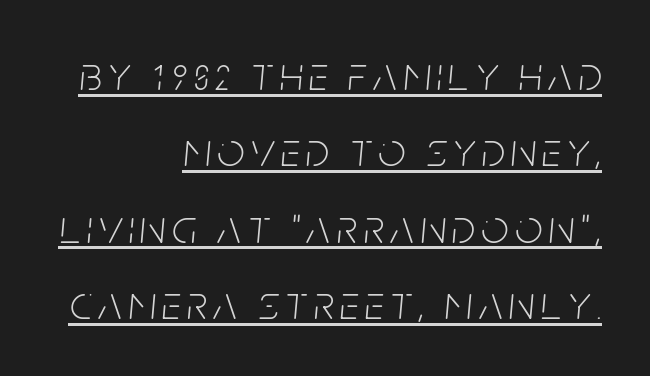
The image shows 48 px light, condensed type, italic (leaning right); set right-aligned, normal line spacing (1.59x), underlined; low stroke contrast and a large x-height.
